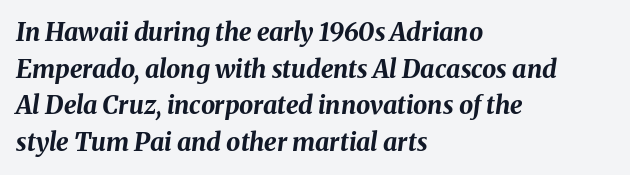
Q: Is the text bold? A: Yes.
Q: Is the text italic (slanted)? A: Yes, it leans right by about 8 degrees.
Q: Is the text underlined? A: No.
Q: How is the paragraph aligned? A: Left-aligned.
Q: Is the spacing between letters normal or unusually wide? A: Normal.
Q: Is the spacing between lines tight, normal or loose? A: Normal.
